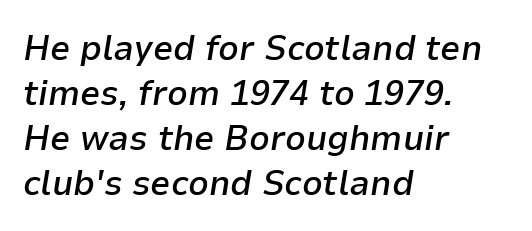
Words float on clear page, feet unadorned. Is this a fixed-width face? No — the glyphs have proportional, varying widths. If you measured baseline to baseline, you'd find a middling distance. What stands out about the letter spacing? Nothing — it is the standard amount. Italic: yes, the glyphs are oblique.
